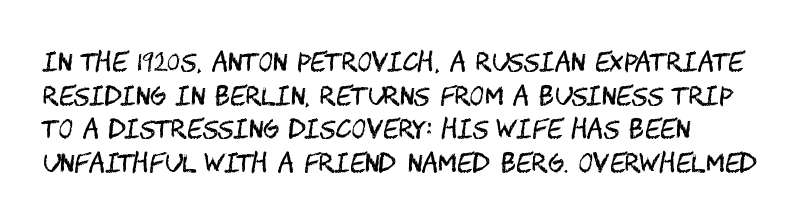
Q: Is the text bold? A: No.
Q: Is the text italic (slanted)? A: No, it is upright.
Q: Is the text underlined? A: No.
Q: How is the paragraph aligned? A: Left-aligned.
Q: Is the spacing between letters normal or unusually wide? A: Normal.
Q: Is the spacing between lines tight, normal or loose? A: Normal.
